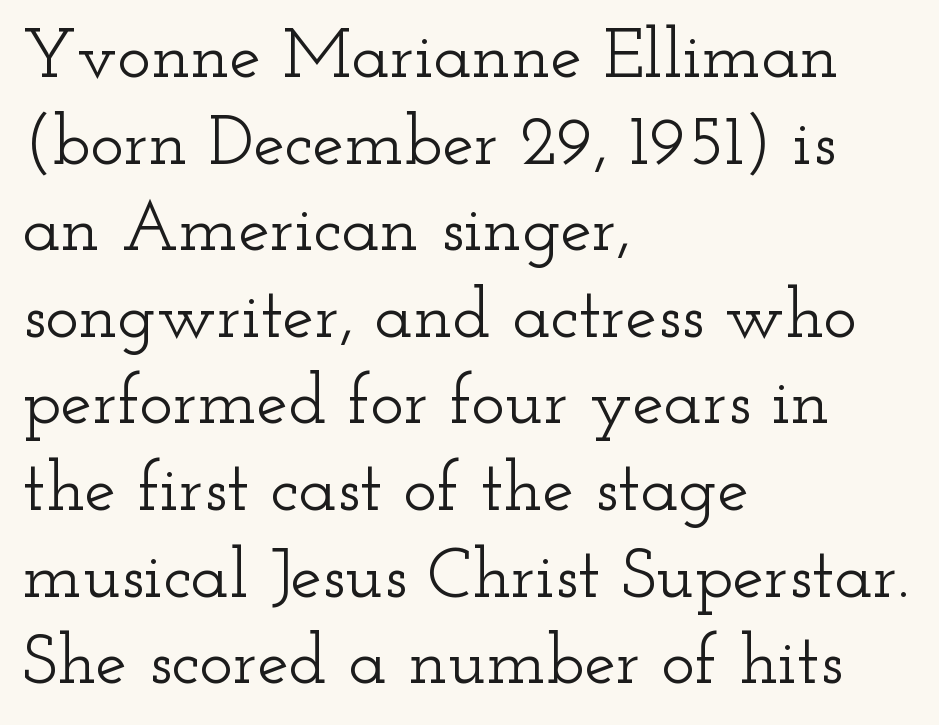
Underline: absent. Is the letter spacing exaggerated? No — it looks like the ordinary default. Note the varied advance widths — an 'i' is clearly narrower than an 'm'. To sum up the face: it has serifs. Vertical strokes here are truly vertical.
